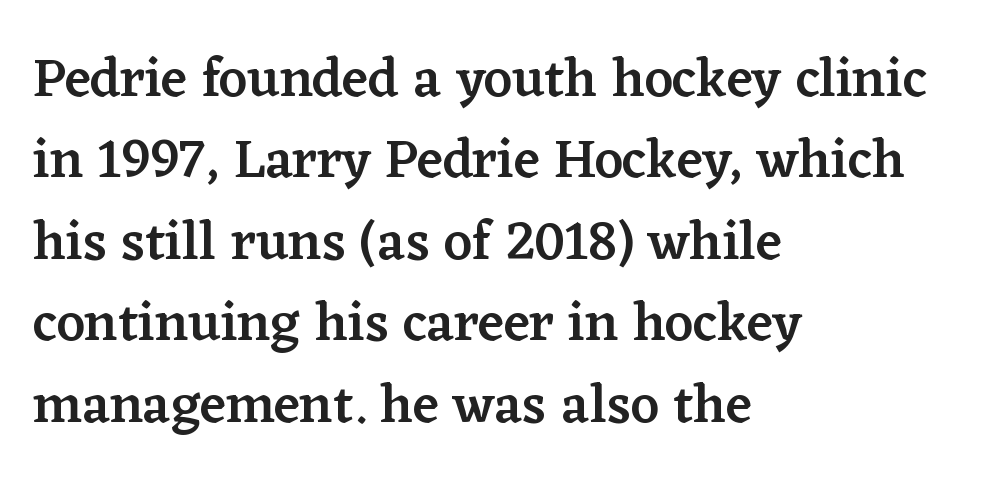
Is there any slant? The stems are plumb. Baseline-to-baseline distance is the conventional proportion of letter height. These lines stack with their left ends in a neat column. A bit beefed up — I'd call it semibold rather than bold. Has an underline been added? It has not.
